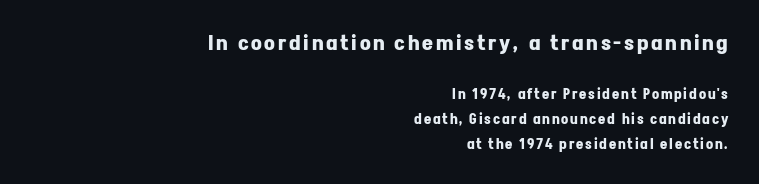
Q: Is the text bold? A: Yes.
Q: Is the text italic (slanted)? A: No, it is upright.
Q: Is the text underlined? A: No.
Q: How is the paragraph aligned? A: Right-aligned.
Q: Which block of text is set in a larger size, the first (top) or the second (bottom)? A: The first (top) one.
